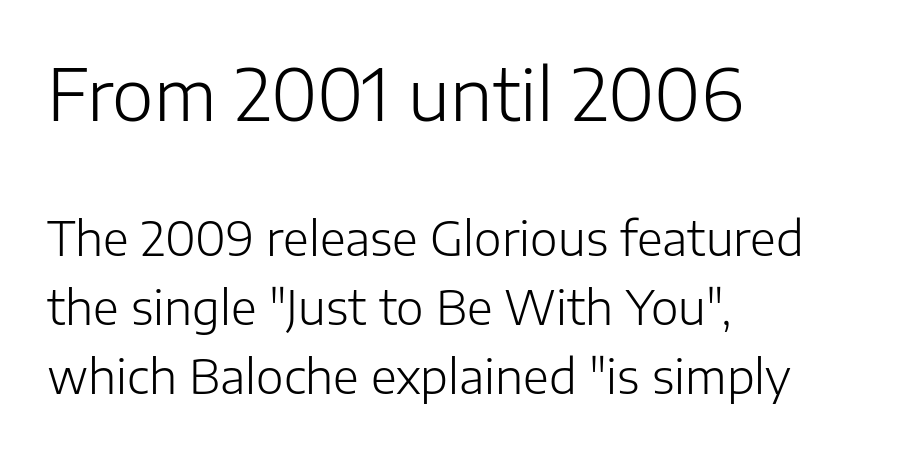
Letter spacing: default. Is there any slant? The stems are plumb. A light-to-regular cut is what we see here. A normal amount of white space separates one row of letters from the next. Of the two passages, the one on top uses the larger point size.
